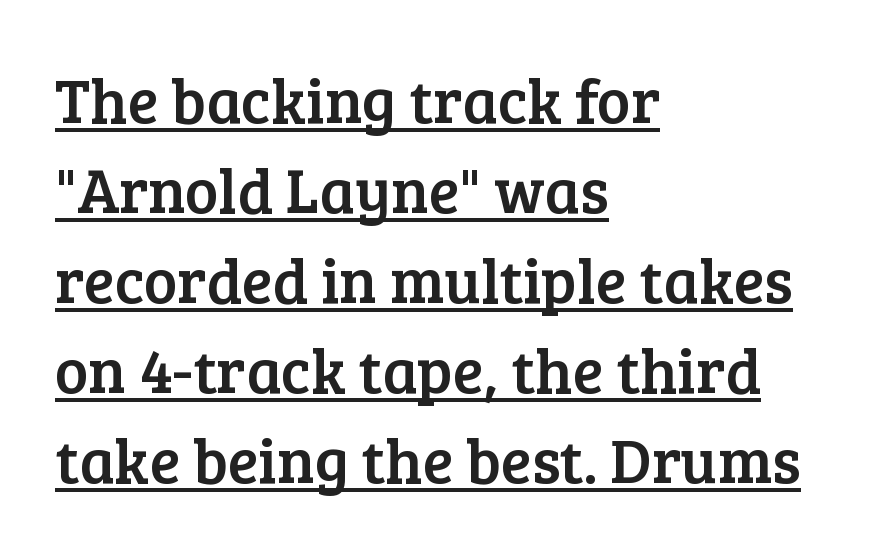
The image shows 63 px serif type, upright; set left-aligned, normal line spacing (1.43x), normal letter spacing, underlined; low stroke contrast and a medium x-height.
